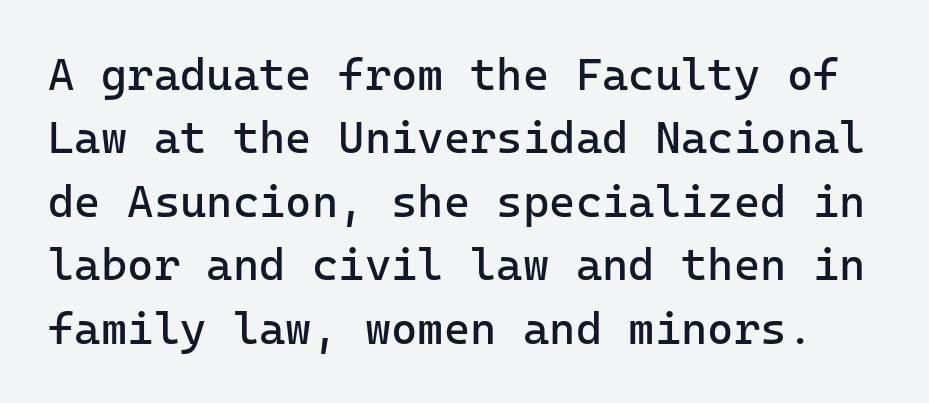
{"serif": "no", "italic": "no", "bold": "no", "weight": "regular", "width": "normal", "stroke_contrast": "low", "x_height": "medium", "underline": "no", "line_spacing": "normal", "line_spacing_ratio": 1.41, "letter_spacing": "normal", "letter_spacing_em": 0.0, "glyph_px": 45}
